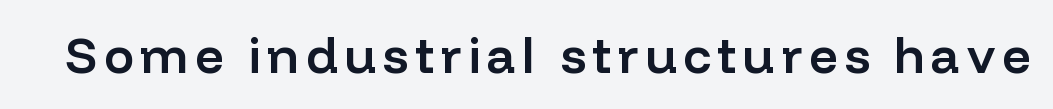
{"serif": "no", "italic": "no", "bold": "semi", "weight": "semibold", "width": "normal", "stroke_contrast": "low", "x_height": "medium", "monospaced": "no", "underline": "no", "glyph_px": 50}
